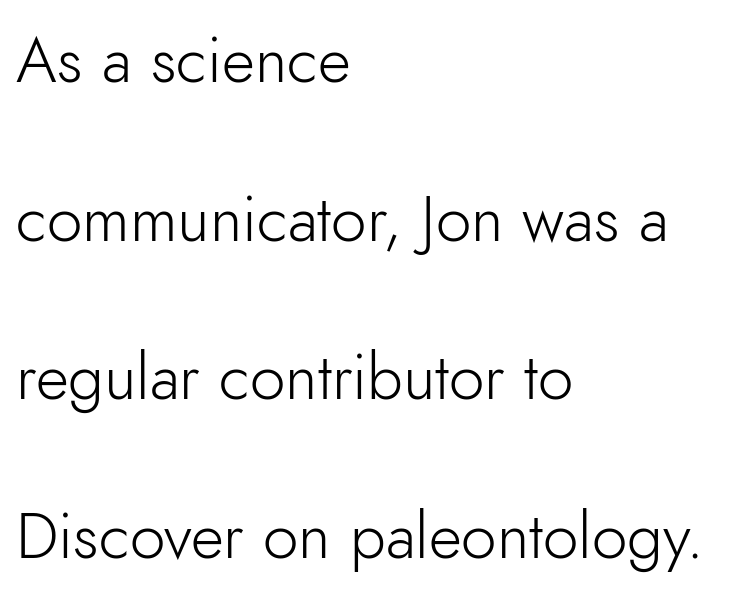
No extra tracking has been applied to these lines. This reads as an unemphasized weight, regular at the heaviest. The space directly below the letters is spotless. Regarding leading, the lines here are spaced well apart. These lines are rendered in a variable-pitch font.
